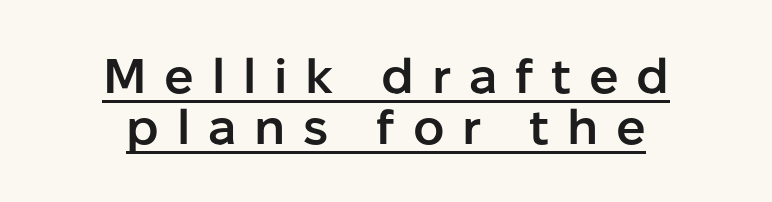
How heavy is the stroke? Medium-heavy — a semibold, shy of bold. Notice how descenders almost collide with the ascenders below — that's tight leading. Here the designer chose a conventional face with non-uniform glyph widths. The letterforms stand isolated, each surrounded by extra space. Compared with a flush-left layout, this one balances lines on the center instead.
